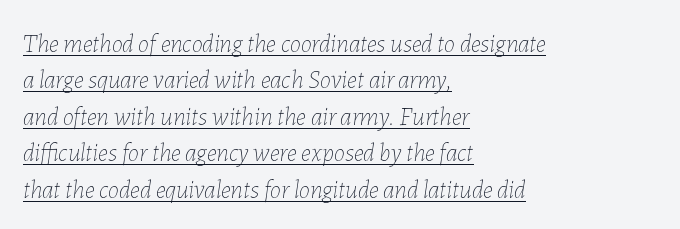
Q: Is the text bold? A: No.
Q: Is the text italic (slanted)? A: Yes, it leans right by about 7 degrees.
Q: Is the text underlined? A: Yes.
Q: How is the paragraph aligned? A: Left-aligned.
Q: Is the spacing between letters normal or unusually wide? A: Normal.
Q: Is the spacing between lines tight, normal or loose? A: Normal.
